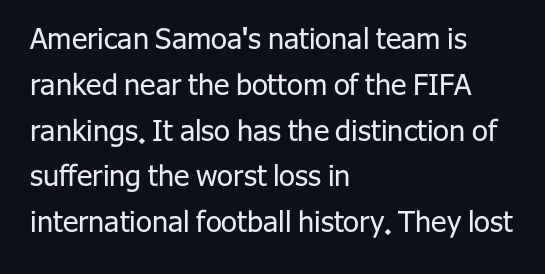
The image shows 29 px regular-weight sans-serif type, upright; set left-aligned, normal line spacing (1.58x), normal letter spacing, not underlined; low stroke contrast and a medium x-height.
